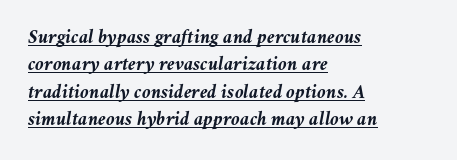
{"italic": "yes", "lean": "right", "slant_degrees": 11, "bold": "yes", "underline": "yes", "align": "left", "line_spacing": "normal", "line_spacing_ratio": 1.37, "letter_spacing": "normal", "letter_spacing_em": 0.0, "glyph_px": 20}
